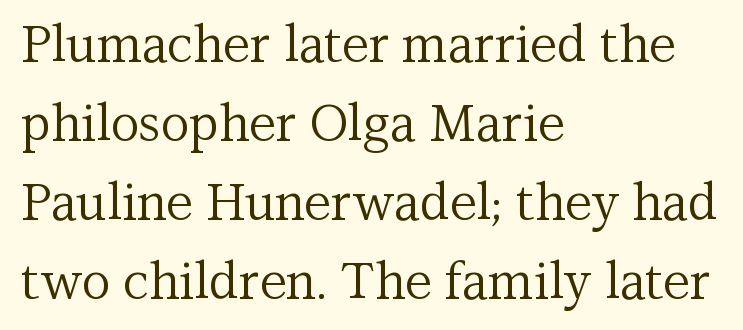
{"serif": "yes", "italic": "no", "bold": "no", "weight": "regular", "width": "normal", "stroke_contrast": "medium", "x_height": "medium", "monospaced": "no", "underline": "no", "align": "left", "line_spacing": "normal", "line_spacing_ratio": 1.58, "letter_spacing": "normal", "letter_spacing_em": 0.0, "glyph_px": 50}
